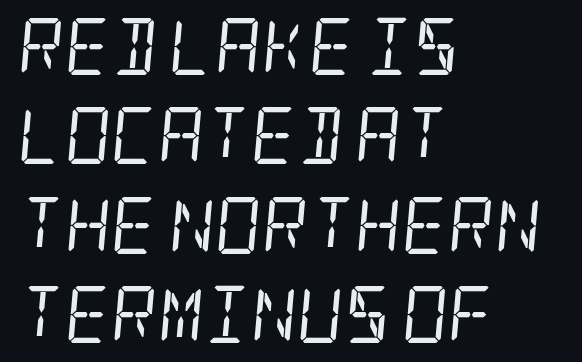
Q: Is the text bold? A: No.
Q: Is the text italic (slanted)? A: Yes, it leans right by about 5 degrees.
Q: Is the typeface a serif or a sans-serif typeface? A: Serif.
Q: Is the text underlined? A: No.
Q: How is the paragraph aligned? A: Left-aligned.
Q: Is the spacing between letters normal or unusually wide? A: Normal.
Q: Is the spacing between lines tight, normal or loose? A: Normal.
Q: Width (condensed, normal, or wide)? A: Condensed.
Q: Stroke contrast? A: Low.
Q: x-height? A: Large.
